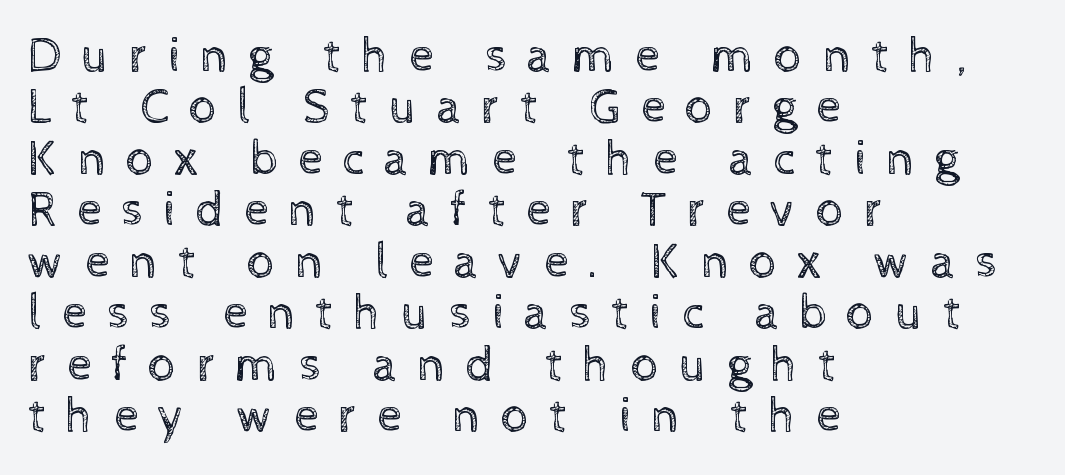
{"italic": "no", "bold": "no", "weight": "regular", "width": "normal", "x_height": "medium", "monospaced": "no", "underline": "no", "align": "left", "line_spacing": "tight", "line_spacing_ratio": 1.05, "letter_spacing": "wide", "letter_spacing_em": 0.41, "glyph_px": 49}
